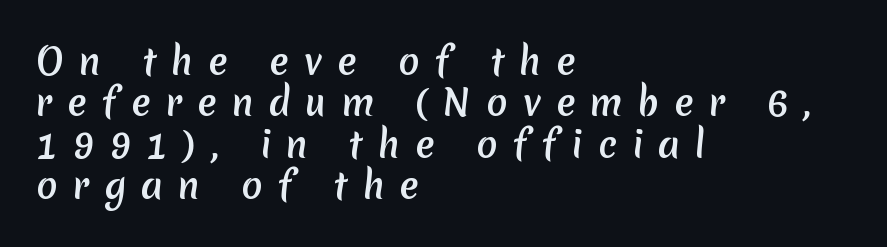
The passage shown has open, widely tracked lettering throughout. These lines stack with their left ends in a neat column. Look at the bottom of the vertical strokes: they stop flat, with no serifs. You could not count columns in this text — the font is proportionally spaced. Plain, unruled lines of type.
